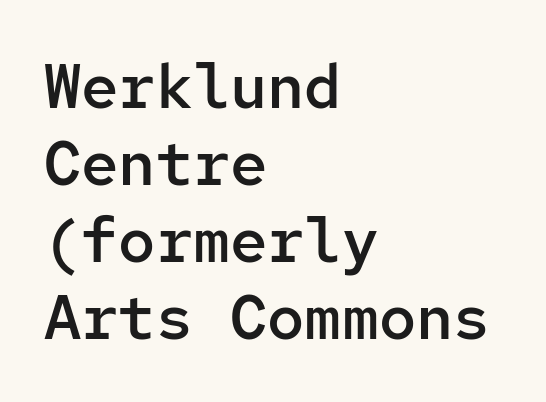
Q: Is the text bold? A: Semi-bold.
Q: Is the text italic (slanted)? A: No, it is upright.
Q: Is the typeface a serif or a sans-serif typeface? A: Sans-serif.
Q: Is the text underlined? A: No.
Q: How is the paragraph aligned? A: Left-aligned.
Q: Is the spacing between letters normal or unusually wide? A: Normal.
Q: Width (condensed, normal, or wide)? A: Normal.
Q: Stroke contrast? A: Low.
Q: x-height? A: Medium.
Q: Monospaced? A: Yes.
